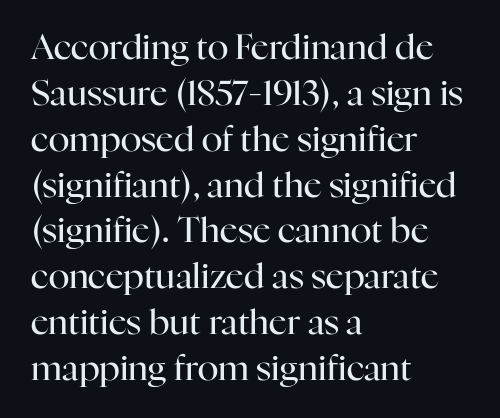
Each line starts at the same left margin while the right side varies. Heft: none added — not bold. Descender tails drop into unmarked territory. These lines were composed using upright roman letters. Note: serifs present on the glyphs. The designer left line spacing at the default.
